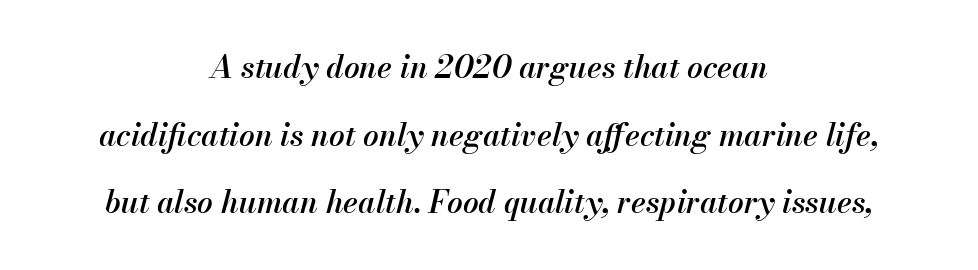
The axis of the letterforms is tilted away from vertical. The space between consecutive lines is lavish. Each row of text sits above clean, open space. Its strokes are somewhat broadened, the hallmark of semibold type.
